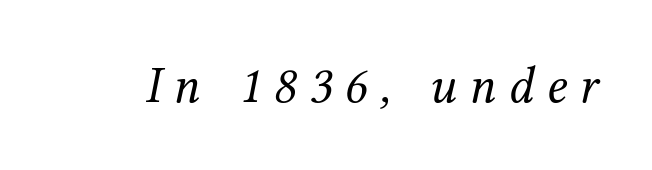
{"serif": "yes", "italic": "yes", "lean": "right", "slant_degrees": 12, "bold": "no", "weight": "regular", "width": "normal", "stroke_contrast": "medium", "x_height": "medium", "monospaced": "no", "underline": "no", "letter_spacing": "wide", "letter_spacing_em": 0.24, "glyph_px": 52}
